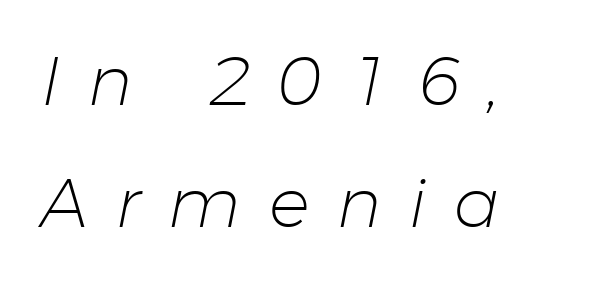
{"italic": "yes", "lean": "right", "slant_degrees": 11, "bold": "no", "weight": "light", "width": "normal", "stroke_contrast": "low", "x_height": "medium", "monospaced": "no", "underline": "no", "align": "left", "line_spacing_ratio": 1.8, "letter_spacing": "wide", "letter_spacing_em": 0.41, "glyph_px": 68}
